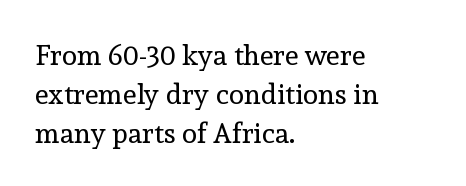
The text block is weighted toward the left margin, trailing off unevenly rightward. Check under the words: just untouched page. The gaps between neighbouring characters are ordinary and unremarkable. Do the characters align in a grid? No, the font is proportional.
